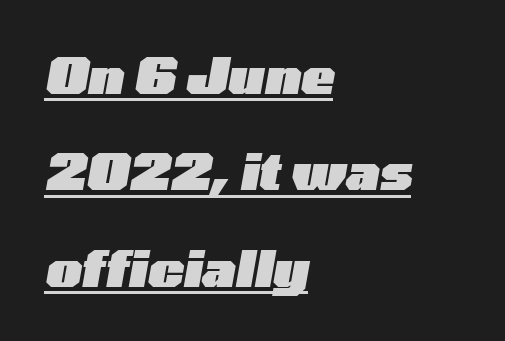
The rendering uses natural spacing where letterforms have individual widths. An italicized treatment has been applied to the whole sample. Successive baselines arrive slowly, with a big drop between each. Each line of the rendering has a horizontal stroke beneath the glyphs.
